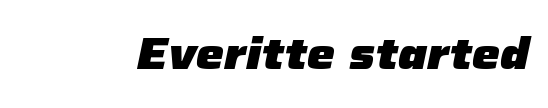
If you drew a line through each stem, it would be angled. Proportional: the letters do not fall into vertical columns. Weight: bold. Words float on clear page, feet unadorned. Spacing between characters is what you'd get straight out of the box.
